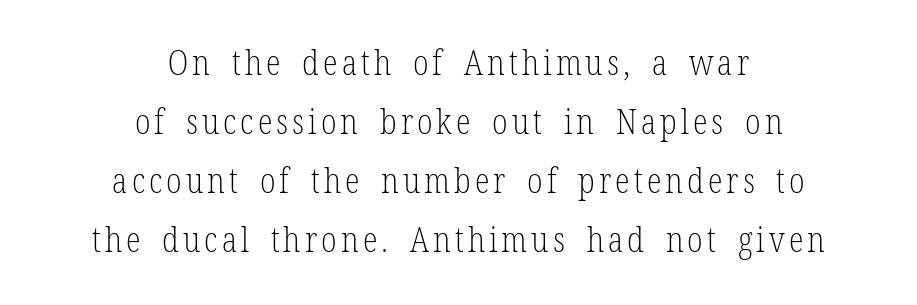
Is this a fixed-width face? No — the glyphs have proportional, varying widths. These lines are composed in type with serifs. One-word summary of the alignment: center. Italic? Not at all — the glyphs are vertical. This reads as an unemphasized weight, regular at the heaviest. Type without underlining.
